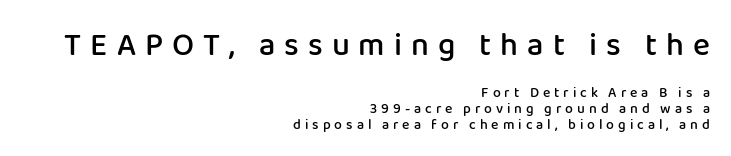
Q: Is the text bold? A: Semi-bold.
Q: Is the text italic (slanted)? A: No, it is upright.
Q: Is the typeface a serif or a sans-serif typeface? A: Sans-serif.
Q: Is the text underlined? A: No.
Q: How is the paragraph aligned? A: Right-aligned.
Q: Is the spacing between letters normal or unusually wide? A: Unusually wide.
Q: Is the spacing between lines tight, normal or loose? A: Tight.
Q: Which block of text is set in a larger size, the first (top) or the second (bottom)? A: The first (top) one.
Q: Width (condensed, normal, or wide)? A: Normal.
Q: Stroke contrast? A: Low.
Q: x-height? A: Medium.
Q: Monospaced? A: No.
